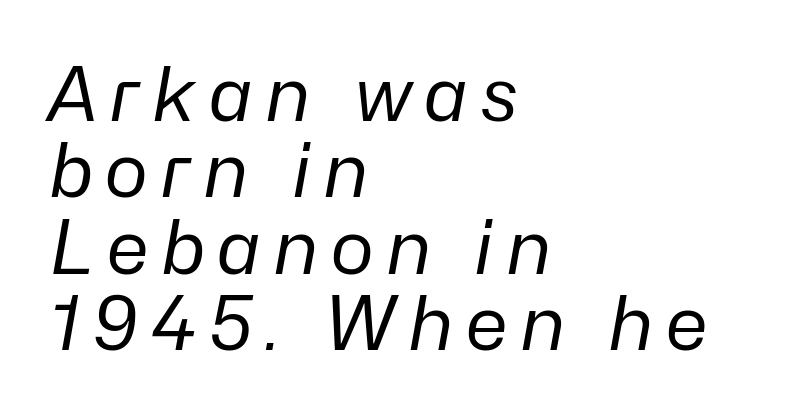
{"italic": "yes", "lean": "right", "slant_degrees": 10, "bold": "no", "weight": "regular", "width": "normal", "stroke_contrast": "low", "x_height": "medium", "monospaced": "no", "underline": "no", "align": "left", "line_spacing": "tight", "line_spacing_ratio": 1.02, "glyph_px": 75}
